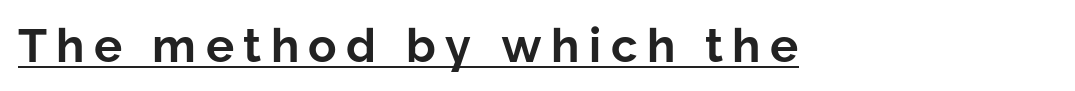
{"serif": "no", "italic": "no", "bold": "yes", "weight": "bold", "width": "normal", "stroke_contrast": "low", "x_height": "medium", "monospaced": "no", "underline": "yes", "letter_spacing": "wide", "letter_spacing_em": 0.2, "glyph_px": 47}
